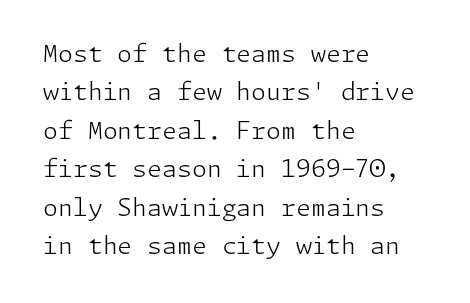
The image shows 24 px text type, upright; set left-aligned, normal line spacing (1.6x), normal letter spacing, not underlined.
